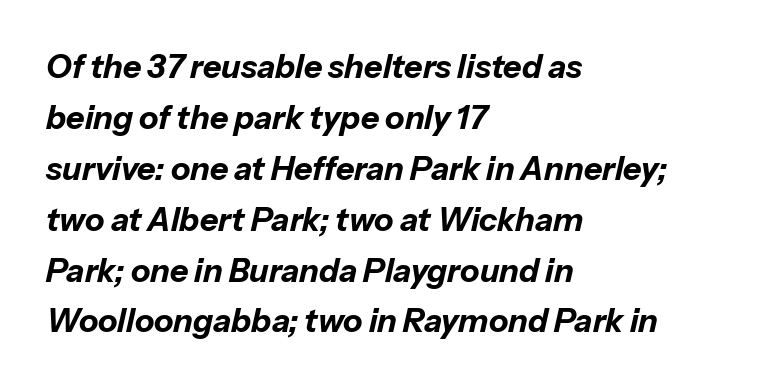
Q: Is the text bold? A: Yes.
Q: Is the text italic (slanted)? A: Yes, it leans right by about 13 degrees.
Q: Is the text underlined? A: No.
Q: How is the paragraph aligned? A: Left-aligned.
Q: Is the spacing between letters normal or unusually wide? A: Normal.
Q: Is the spacing between lines tight, normal or loose? A: Normal.
Q: Width (condensed, normal, or wide)? A: Normal.
Q: Stroke contrast? A: Low.
Q: x-height? A: Medium.
Q: Monospaced? A: No.
